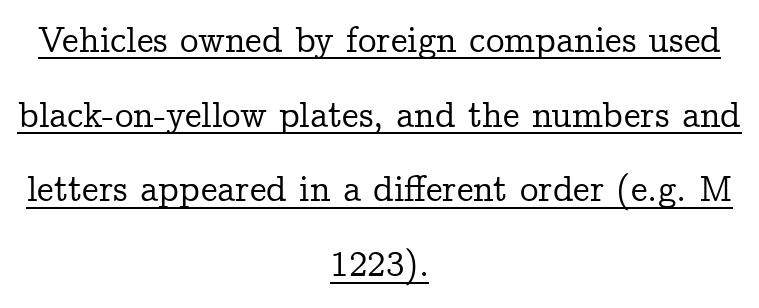
Q: Is the text italic (slanted)? A: No, it is upright.
Q: Is the typeface a serif or a sans-serif typeface? A: Serif.
Q: Is the text underlined? A: Yes.
Q: How is the paragraph aligned? A: Centered.
Q: Is the spacing between letters normal or unusually wide? A: Normal.
Q: Is the spacing between lines tight, normal or loose? A: Loose.
Q: Width (condensed, normal, or wide)? A: Normal.
Q: Stroke contrast? A: Low.
Q: x-height? A: Medium.
Q: Monospaced? A: No.
